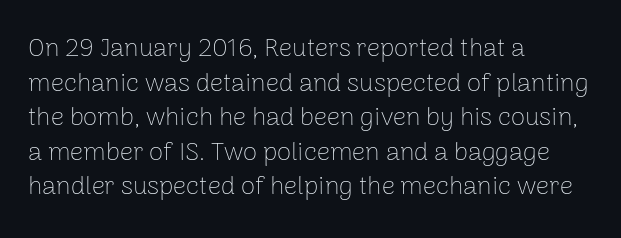
No chunkiness to these letters — they're not bold. A classic flush-left, rag-right setting is used for this passage. One glance says typical: line gaps are just what's usual. The letters sit at their default tracking, neither squeezed nor spread.
